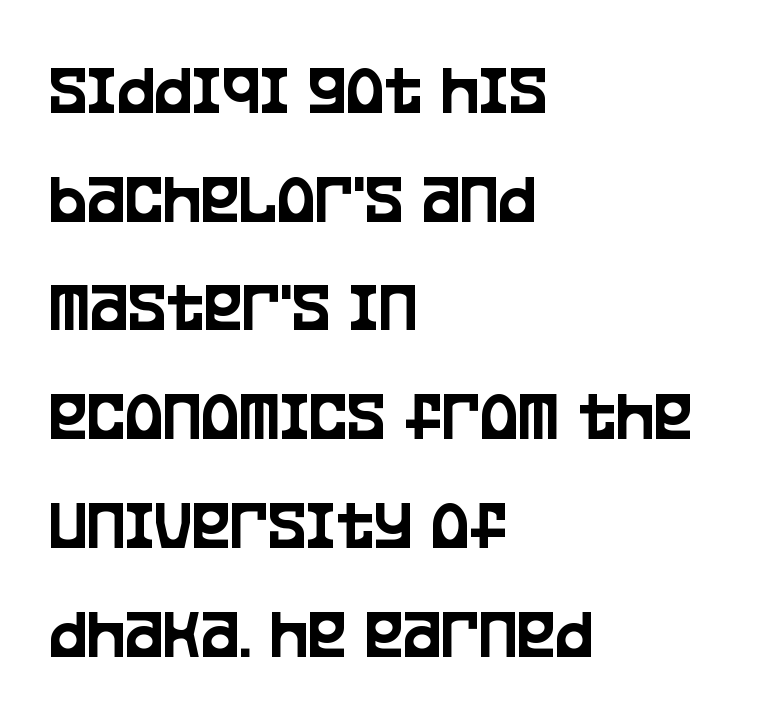
The image shows 72 px condensed sans-serif type, upright; set left-aligned, normal line spacing (1.51x), normal letter spacing, not underlined; low stroke contrast and a large x-height.
